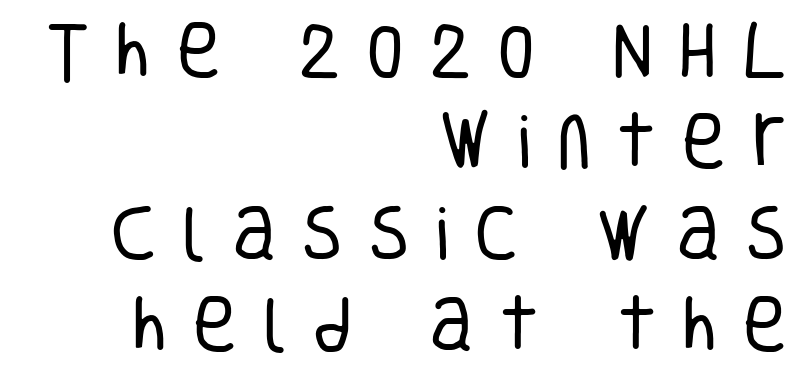
{"serif": "no", "italic": "no", "bold": "no", "weight": "regular", "width": "condensed", "stroke_contrast": "low", "x_height": "large", "monospaced": "no", "underline": "no", "align": "right", "line_spacing": "normal", "line_spacing_ratio": 1.5, "letter_spacing": "wide", "letter_spacing_em": 0.41, "glyph_px": 61}
